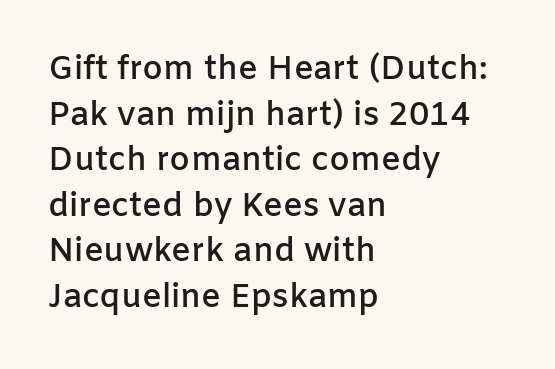
Q: Is the text bold? A: Semi-bold.
Q: Is the text italic (slanted)? A: No, it is upright.
Q: Is the typeface a serif or a sans-serif typeface? A: Sans-serif.
Q: Is the text underlined? A: No.
Q: How is the paragraph aligned? A: Left-aligned.
Q: Is the spacing between letters normal or unusually wide? A: Normal.
Q: Is the spacing between lines tight, normal or loose? A: Normal.
Q: Width (condensed, normal, or wide)? A: Normal.
Q: Stroke contrast? A: Low.
Q: x-height? A: Medium.
Q: Monospaced? A: No.
